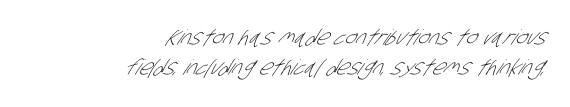
A student would call this right alignment; a typographer would say flush right, rag left. The space directly below the letters is spotless. Leading matches the norm, producing a regular column. Heaviness? Minimal to ordinary, like unemphasized prose. The face used here is rendered with its standard letterfit.
